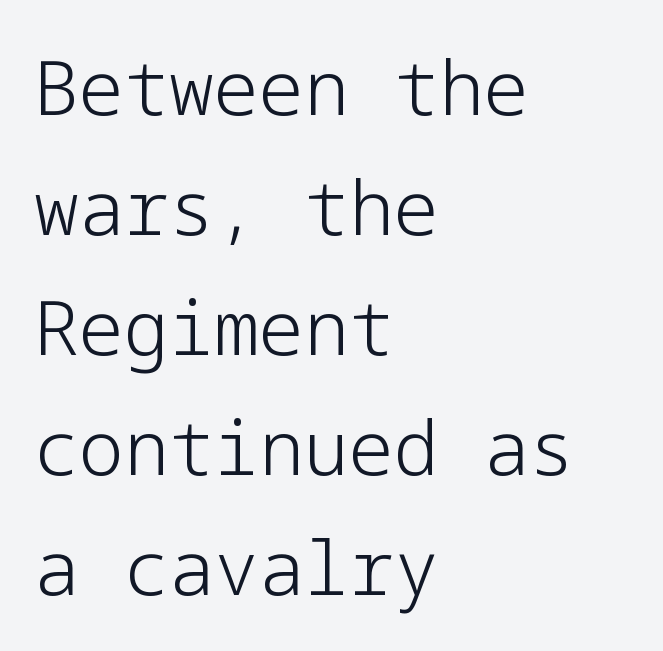
The image shows 75 px light sans-serif type, upright; set left-aligned, normal line spacing (1.6x), normal letter spacing, not underlined; low stroke contrast and a medium x-height.
